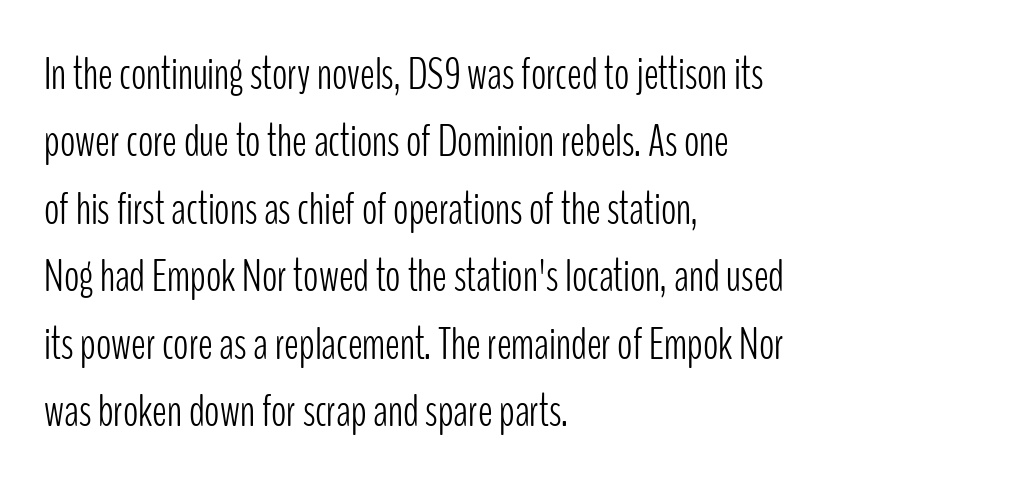
Beneath every word, the page is bare. The specimen reads as upright at a glance. The designer left line spacing at the default. You could call the tracking neutral — neither tight nor loose. Compared with a typical body face, this is equally light or lighter still.
